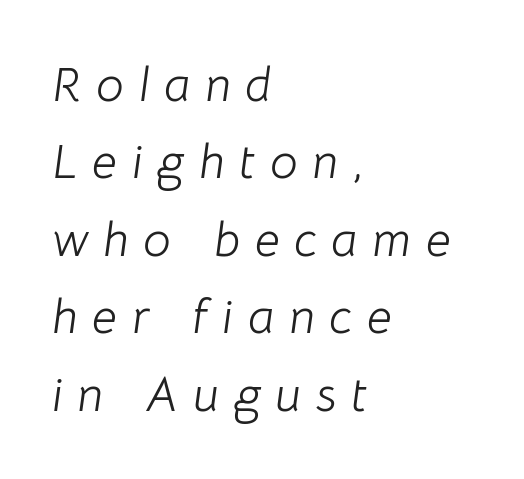
{"italic": "yes", "lean": "right", "slant_degrees": 8, "bold": "no", "weight": "light", "width": "normal", "stroke_contrast": "low", "x_height": "medium", "monospaced": "no", "underline": "no", "align": "left", "line_spacing": "normal", "line_spacing_ratio": 1.58, "letter_spacing": "wide", "letter_spacing_em": 0.3, "glyph_px": 49}
